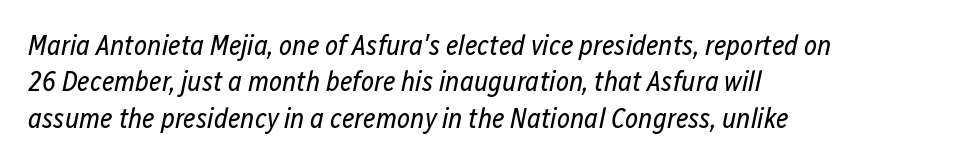
These lines keep a tight, regular rhythm from letter to letter. You could not count columns in this text — the font is proportionally spaced. Style check: oblique. The ragged edge is on the right, which tells us the setting is flush left. Underlining? Definitely not there.
